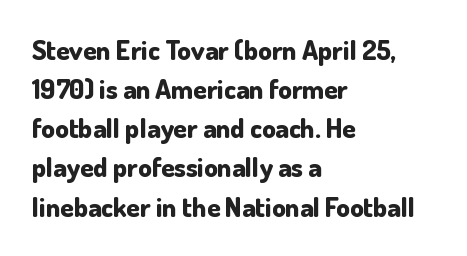
{"italic": "no", "bold": "yes", "underline": "no", "align": "left", "line_spacing": "normal", "line_spacing_ratio": 1.45, "letter_spacing": "normal", "letter_spacing_em": 0.0, "glyph_px": 27}
